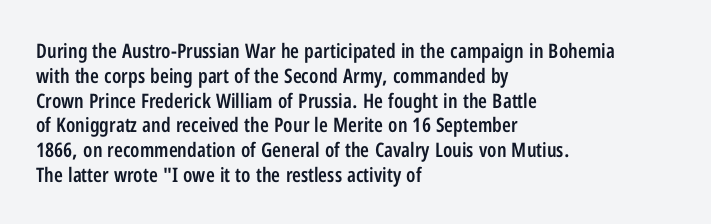
Where is the straight margin? On the left. These words are printed semibold, heavier than regular yet not bold. Designer's note — italics off, roman on. The space beneath each line is pristine and unruled. Words appear dense and cohesive because spacing is normal.
